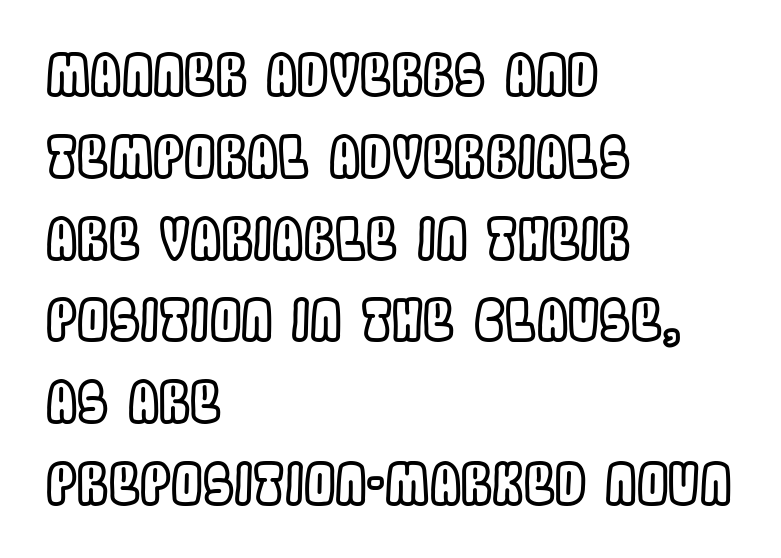
A normal amount of white space separates one row of letters from the next. The horizontal fit of the characters is conventional and even. Where is the straight margin? On the left. Think of a printed novel: that variable character pitch is what you see here.
